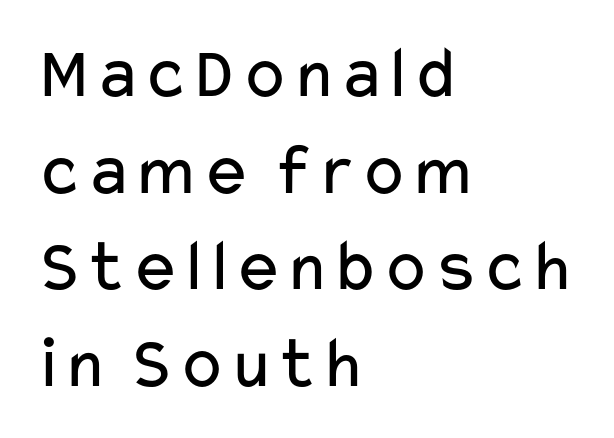
The letterforms sit at book weight or below. The gaps between neighbouring characters are ordinary and unremarkable. This sample is left-justified, so line endings fall wherever the words run out. The string is rendered with underlining switched off. Classification — sans serif.
